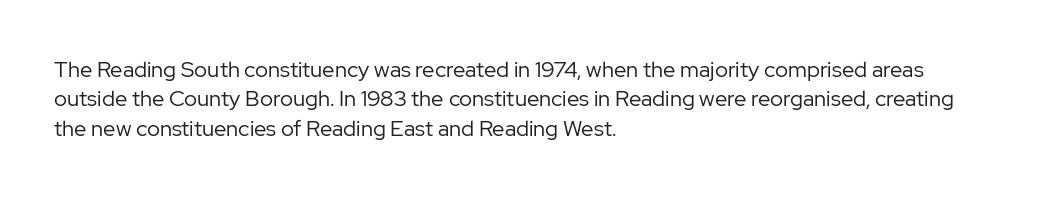
{"italic": "no", "bold": "no", "underline": "no", "align": "left", "line_spacing": "normal", "line_spacing_ratio": 1.33, "letter_spacing": "normal", "letter_spacing_em": 0.0, "glyph_px": 22}
